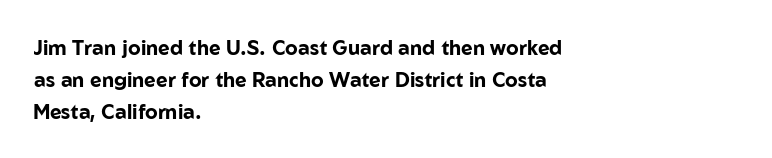
Upright lettering throughout. The foot of each line stays bare and open. Line spacing here is normal. The letters sit at their default tracking, neither squeezed nor spread. The setting favours the left margin, as ordinary paragraphs usually do. These words are printed bold, with thick strokes throughout.
